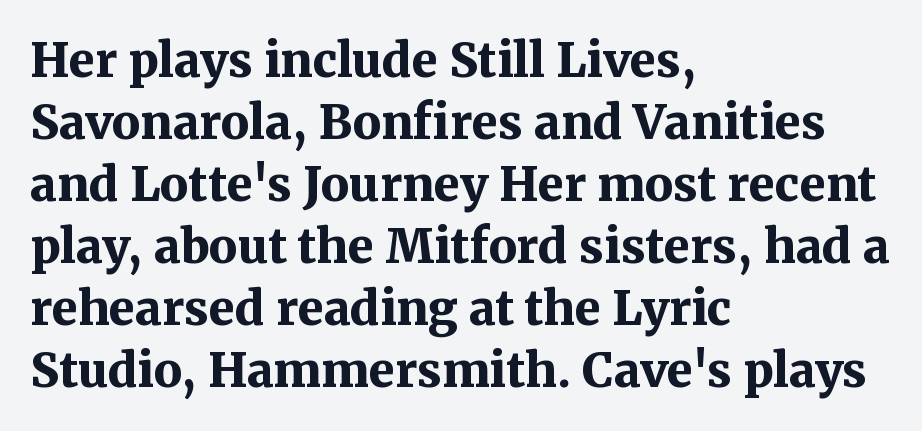
{"serif": "yes", "italic": "no", "bold": "yes", "weight": "bold", "width": "normal", "stroke_contrast": "medium", "x_height": "medium", "monospaced": "no", "underline": "no", "align": "left", "line_spacing": "normal", "line_spacing_ratio": 1.32, "letter_spacing": "normal", "letter_spacing_em": 0.0, "glyph_px": 47}
